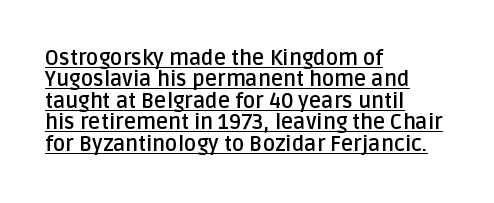
Q: Is the text bold? A: Yes.
Q: Is the text italic (slanted)? A: No, it is upright.
Q: Is the text underlined? A: Yes.
Q: How is the paragraph aligned? A: Left-aligned.
Q: Is the spacing between letters normal or unusually wide? A: Normal.
Q: Is the spacing between lines tight, normal or loose? A: Tight.
